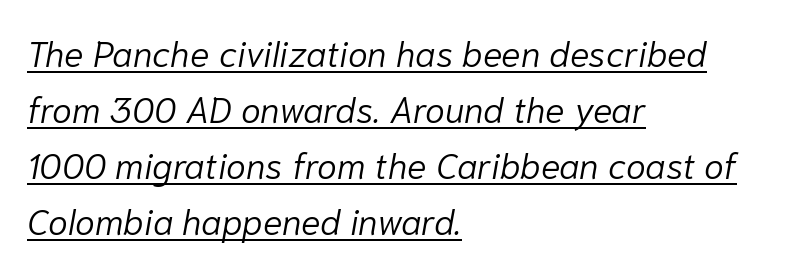
Q: Is the text bold? A: No.
Q: Is the text italic (slanted)? A: Yes, it leans right by about 10 degrees.
Q: Is the text underlined? A: Yes.
Q: How is the paragraph aligned? A: Left-aligned.
Q: Is the spacing between letters normal or unusually wide? A: Normal.
Q: Is the spacing between lines tight, normal or loose? A: Normal.
Q: Width (condensed, normal, or wide)? A: Normal.
Q: Stroke contrast? A: Low.
Q: x-height? A: Medium.
Q: Monospaced? A: No.
